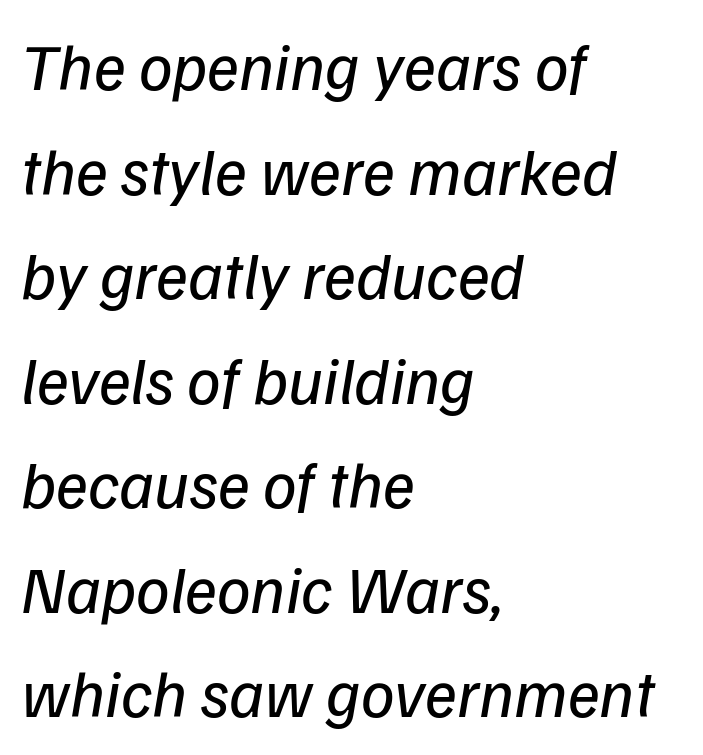
The text was rendered using a sans face with plain stroke endings. Summary of weight: not heavy and not bold. Honestly, the letter spacing is just normal — you wouldn't notice it. The baseline area is clear. Vertical spacing — default. One-word summary of the alignment: left.
